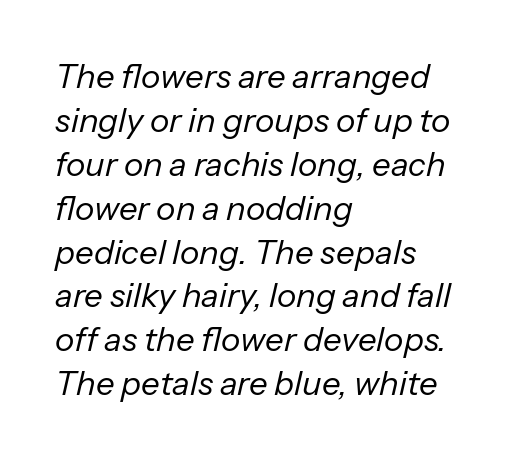
{"italic": "yes", "lean": "right", "slant_degrees": 13, "bold": "no", "weight": "regular", "width": "normal", "stroke_contrast": "low", "x_height": "medium", "monospaced": "no", "underline": "no", "align": "left", "line_spacing": "normal", "line_spacing_ratio": 1.33, "letter_spacing": "normal", "letter_spacing_em": 0.0, "glyph_px": 33}
